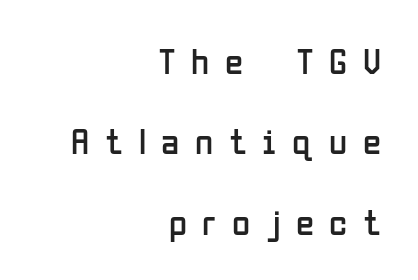
Weight: regular or lighter. Successive baselines arrive slowly, with a big drop between each. This rendering employs a face without finishing strokes, i.e., a sans-serif. Descenders hang freely into open space. Each word looks stretched out because of the extra space between its letters. The paragraph has a hard right edge and a soft left edge.
